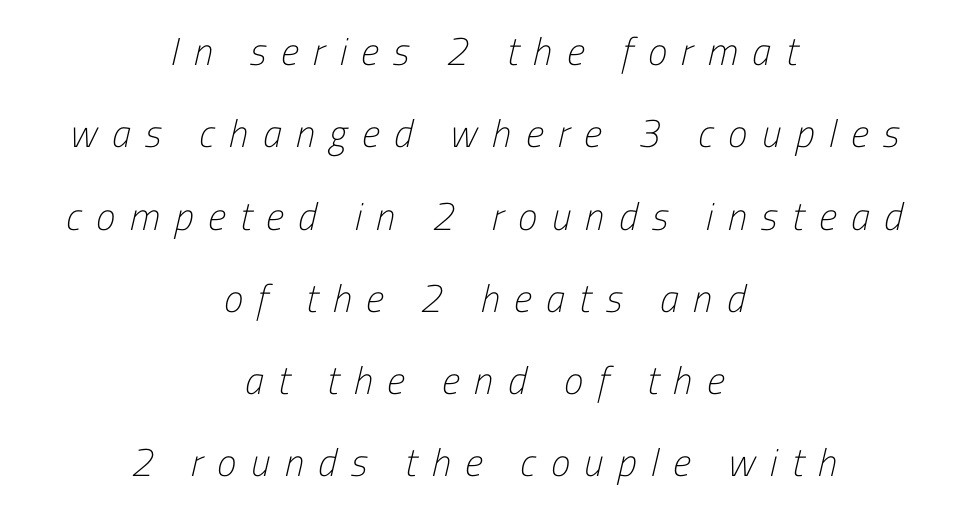
Q: Is the text bold? A: No.
Q: Is the typeface a serif or a sans-serif typeface? A: Sans-serif.
Q: Is the text underlined? A: No.
Q: How is the paragraph aligned? A: Centered.
Q: Is the spacing between letters normal or unusually wide? A: Unusually wide.
Q: Is the spacing between lines tight, normal or loose? A: Loose.
Q: Width (condensed, normal, or wide)? A: Condensed.
Q: Stroke contrast? A: Low.
Q: x-height? A: Medium.
Q: Monospaced? A: No.
